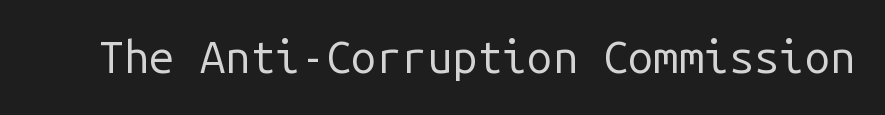
{"serif": "no", "italic": "no", "bold": "no", "weight": "regular", "width": "normal", "stroke_contrast": "low", "x_height": "medium", "monospaced": "yes", "underline": "no", "letter_spacing": "normal", "letter_spacing_em": 0.0, "glyph_px": 45}
